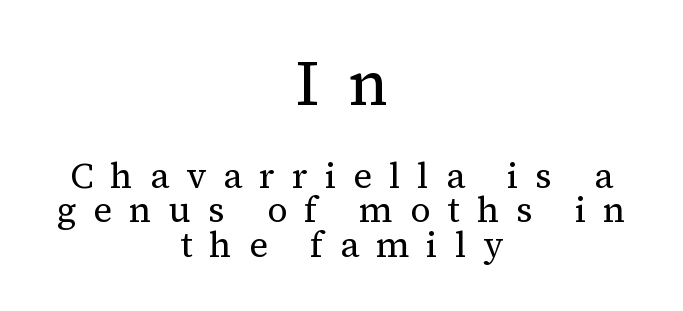
Q: Is the text bold? A: No.
Q: Is the text italic (slanted)? A: No, it is upright.
Q: Is the typeface a serif or a sans-serif typeface? A: Serif.
Q: Is the text underlined? A: No.
Q: How is the paragraph aligned? A: Centered.
Q: Is the spacing between letters normal or unusually wide? A: Unusually wide.
Q: Is the spacing between lines tight, normal or loose? A: Tight.
Q: Which block of text is set in a larger size, the first (top) or the second (bottom)? A: The first (top) one.
Q: Width (condensed, normal, or wide)? A: Normal.
Q: Stroke contrast? A: Medium.
Q: x-height? A: Medium.
Q: Monospaced? A: No.
